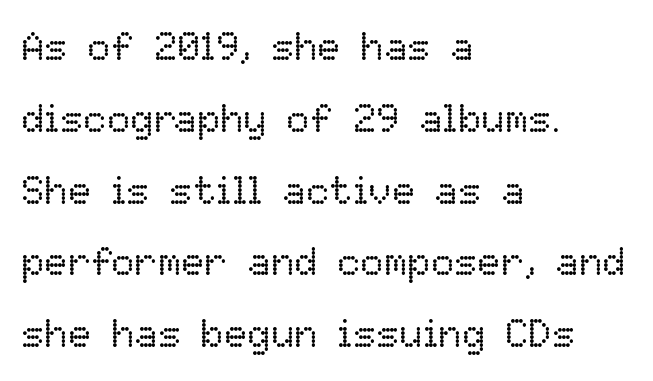
Unmarked baselines from the first word to the last. These lines are rendered in a variable-pitch font. No chunkiness to these letters — they're not bold. Reading down the block, your eye returns to a fixed left position each line. Is there any slant? The stems are plumb. Characters follow at the spacing the type designer built in.
